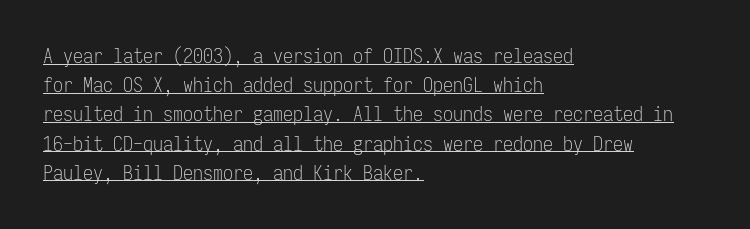
{"italic": "no", "bold": "no", "underline": "yes", "align": "left", "line_spacing": "normal", "line_spacing_ratio": 1.46, "letter_spacing": "normal", "letter_spacing_em": 0.0, "glyph_px": 20}
